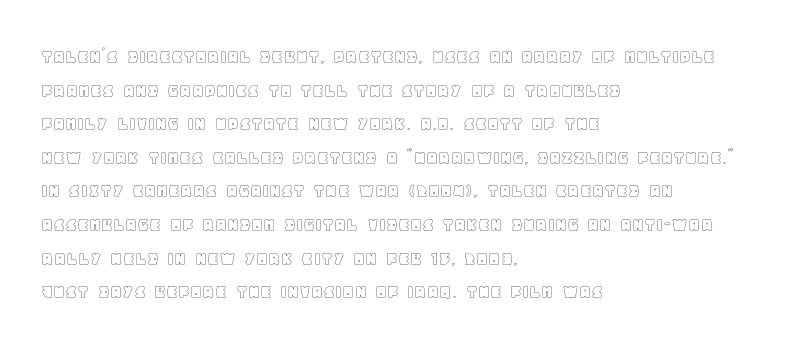
Between one letter and the next there's only the usual sliver of space. The baseline area is clear. Vertically, the passage feels balanced, rows spaced as you'd expect. This sample is left-justified, so line endings fall wherever the words run out.
